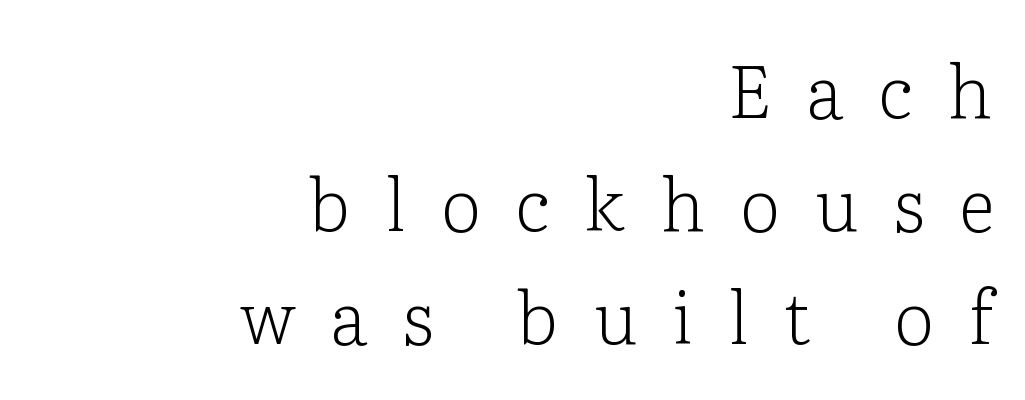
The image shows 73 px light serif type, upright; set right-aligned, normal line spacing (1.55x), unusually wide letter spacing (+0.47 em), not underlined; low stroke contrast and a medium x-height.
